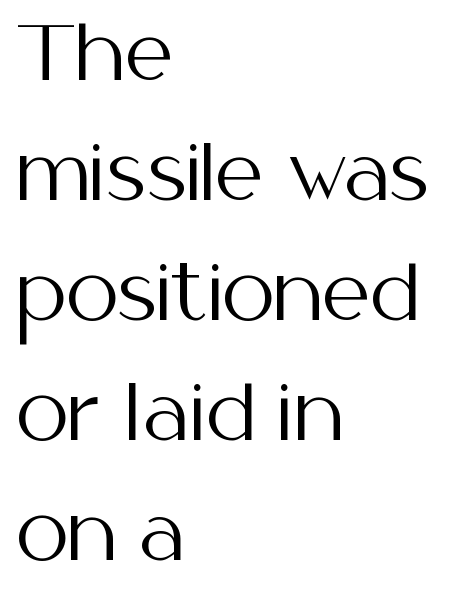
Q: Is the text bold? A: No.
Q: Is the text italic (slanted)? A: No, it is upright.
Q: Is the typeface a serif or a sans-serif typeface? A: Sans-serif.
Q: Is the text underlined? A: No.
Q: How is the paragraph aligned? A: Left-aligned.
Q: Is the spacing between letters normal or unusually wide? A: Normal.
Q: Is the spacing between lines tight, normal or loose? A: Normal.
Q: Width (condensed, normal, or wide)? A: Normal.
Q: Stroke contrast? A: Medium.
Q: x-height? A: Medium.
Q: Monospaced? A: No.
